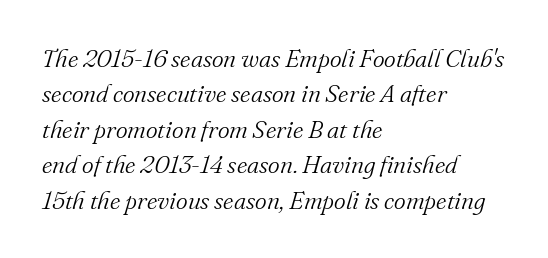
{"italic": "yes", "lean": "right", "slant_degrees": 16, "bold": "no", "underline": "no", "align": "left", "line_spacing": "normal", "line_spacing_ratio": 1.42, "letter_spacing": "normal", "letter_spacing_em": 0.0, "glyph_px": 25}
